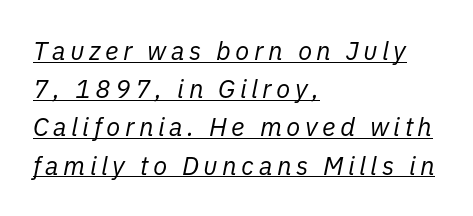
{"italic": "yes", "lean": "right", "slant_degrees": 11, "bold": "no", "underline": "yes", "align": "left", "line_spacing": "normal", "line_spacing_ratio": 1.47, "glyph_px": 26}
